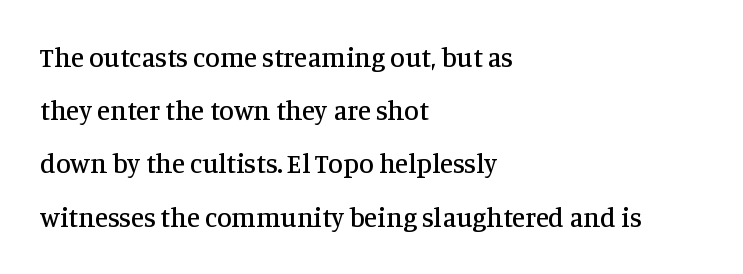
The image shows 27 px text type, upright; set left-aligned, loose line spacing (1.97x), normal letter spacing, not underlined.
